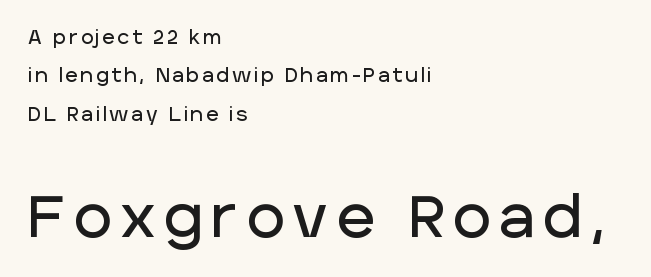
{"serif": "no", "italic": "no", "width": "normal", "stroke_contrast": "low", "x_height": "large", "monospaced": "no", "underline": "no", "align": "left", "line_spacing": "loose", "line_spacing_ratio": 2.02, "larger_block": "second", "size_ratio": 3.05, "glyph_px": 58}
